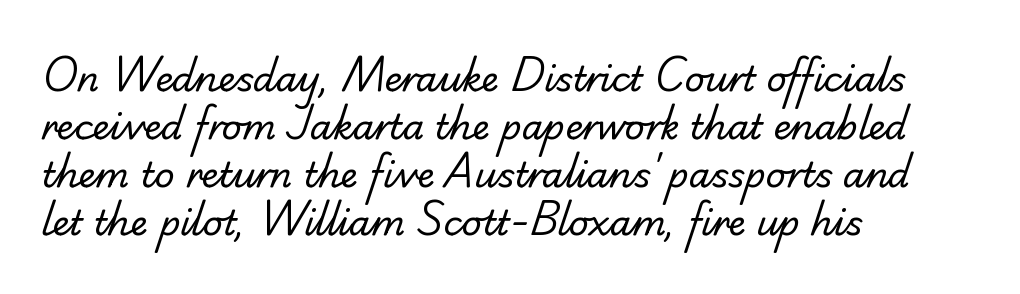
The image shows 35 px regular-weight serif type; set left-aligned, normal line spacing (1.37x), normal letter spacing, not underlined; low stroke contrast and a small x-height.
